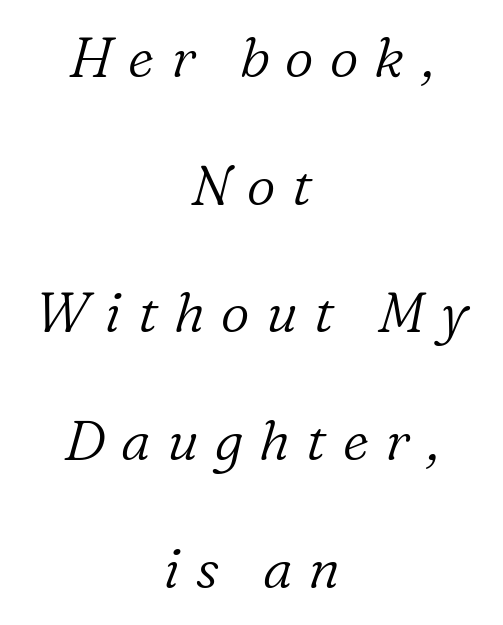
The image shows 56 px light serif type, italic (leaning right); set centered, loose line spacing (2.28x), unusually wide letter spacing (+0.29 em), not underlined; low stroke contrast and a medium x-height.
